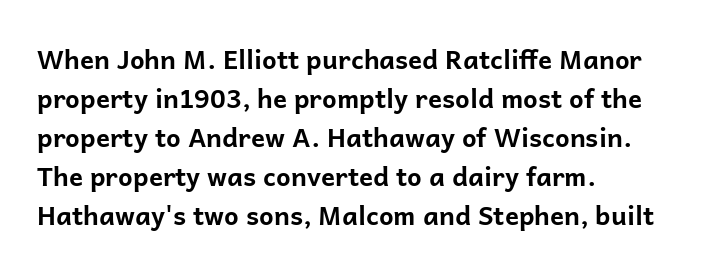
Successive baselines arrive at the customary interval. Nope, not italic — everything's standing straight. Stroke thickness is high; the sample reads as a true bold. Line starts are locked; line ends wander. Clear beneath every line of the passage. The line texture is even and compact thanks to regular tracking.
